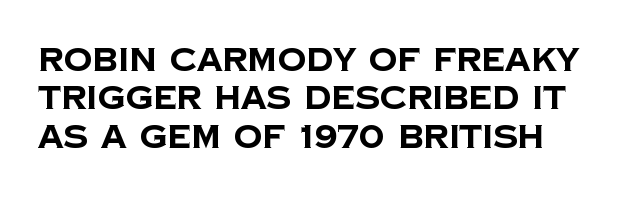
Q: Is the text bold? A: Yes.
Q: Is the typeface a serif or a sans-serif typeface? A: Sans-serif.
Q: Is the text underlined? A: No.
Q: How is the paragraph aligned? A: Left-aligned.
Q: Is the spacing between letters normal or unusually wide? A: Normal.
Q: Width (condensed, normal, or wide)? A: Normal.
Q: Stroke contrast? A: Low.
Q: x-height? A: Large.
Q: Monospaced? A: No.
